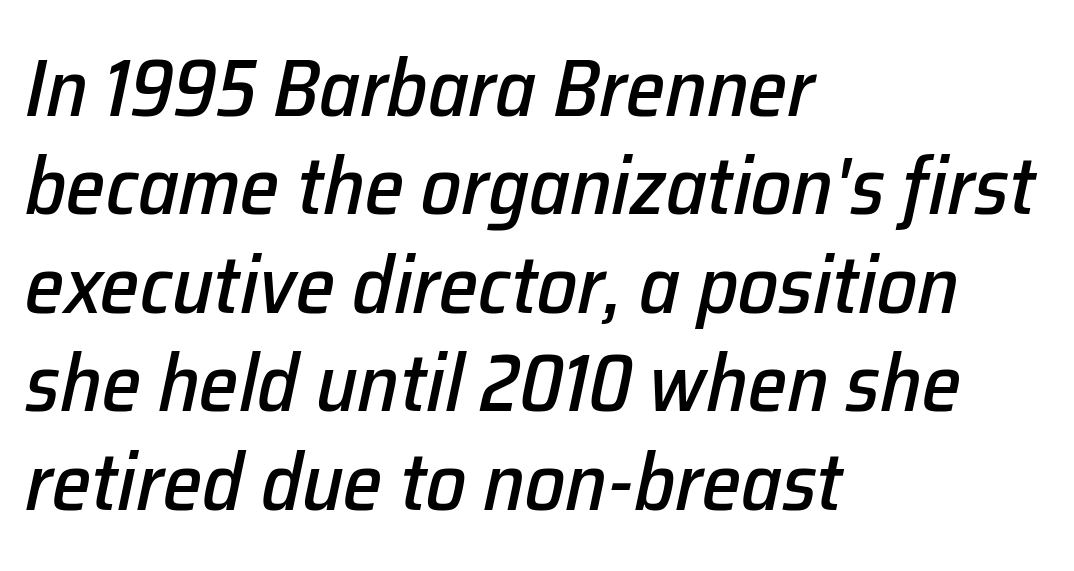
The image shows 80 px text type, italic (leaning right); set left-aligned, line spacing 1.23x, normal letter spacing, not underlined; low stroke contrast and a medium x-height.
